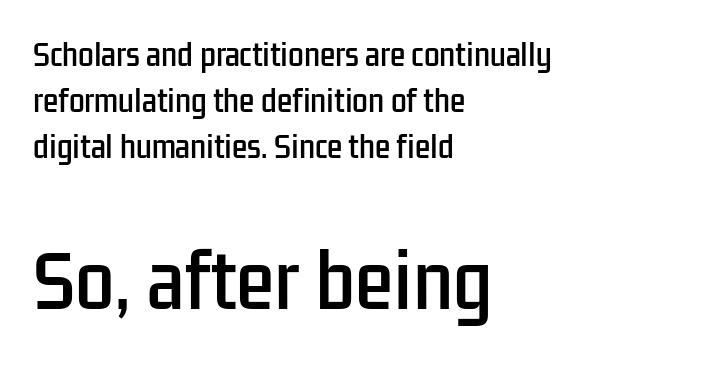
The image shows 70 px condensed sans-serif type, upright; set left-aligned, normal line spacing (1.65x), normal letter spacing, not underlined; the second (bottom) block is 2.5x larger; low stroke contrast and a medium x-height.
